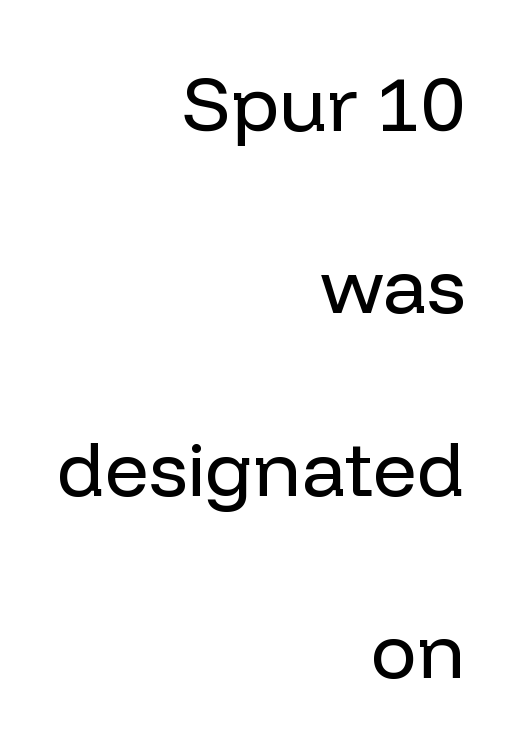
The image shows 77 px regular-weight sans-serif type, upright; set right-aligned, loose line spacing (2.37x), normal letter spacing, not underlined; low stroke contrast and a medium x-height.
